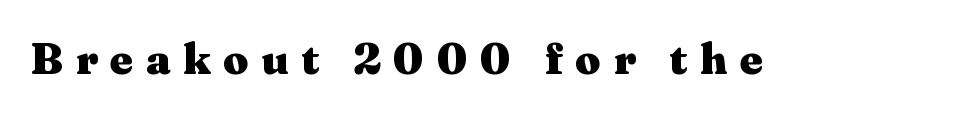
{"serif": "yes", "italic": "no", "bold": "yes", "weight": "heavy", "width": "wide", "stroke_contrast": "medium", "x_height": "medium", "monospaced": "no", "underline": "no", "letter_spacing": "wide", "letter_spacing_em": 0.29, "glyph_px": 44}
